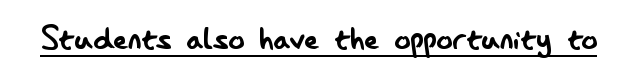
{"serif": "no", "italic": "no", "bold": "no", "weight": "regular", "width": "condensed", "stroke_contrast": "low", "x_height": "small", "monospaced": "no", "underline": "yes", "letter_spacing": "normal", "letter_spacing_em": 0.0, "glyph_px": 40}
